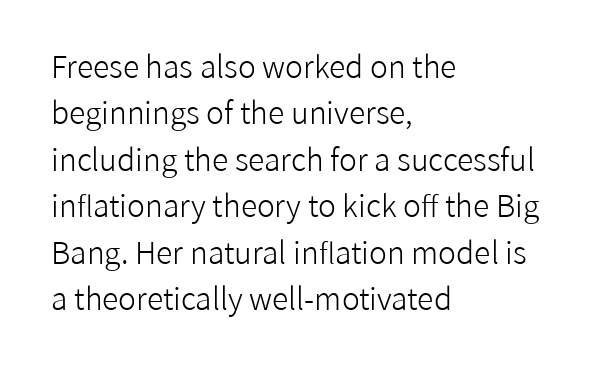
Each letter keeps its own natural width here, so spacing adapts to shape. The font family rendered here belongs to the sans-serif group. Each row of text sits above clean, open space. The face looks like a standard text weight, possibly lighter.
